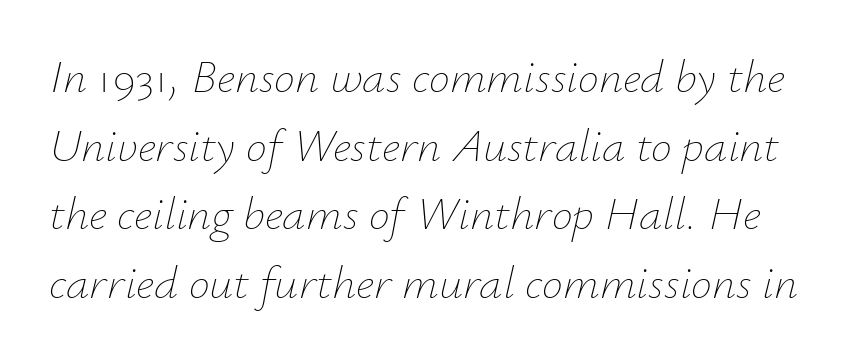
The image shows 47 px thin type, italic (leaning right); set normal line spacing (1.46x), normal letter spacing, not underlined; low stroke contrast and a small x-height.
